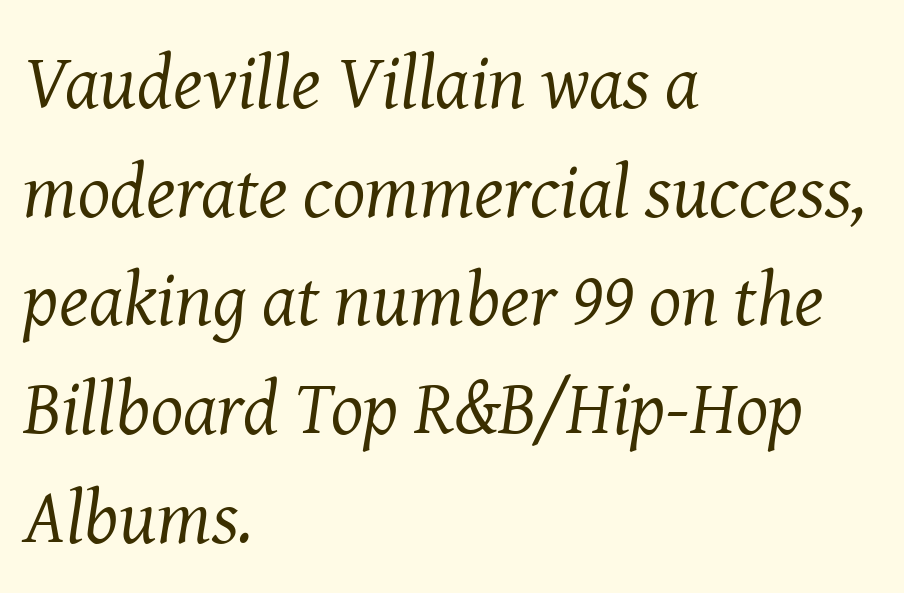
Q: Is the text bold? A: No.
Q: Is the text italic (slanted)? A: Yes, it leans right by about 8 degrees.
Q: Is the typeface a serif or a sans-serif typeface? A: Serif.
Q: Is the text underlined? A: No.
Q: How is the paragraph aligned? A: Left-aligned.
Q: Is the spacing between letters normal or unusually wide? A: Normal.
Q: Is the spacing between lines tight, normal or loose? A: Normal.
Q: Width (condensed, normal, or wide)? A: Normal.
Q: Stroke contrast? A: Medium.
Q: x-height? A: Medium.
Q: Monospaced? A: No.
